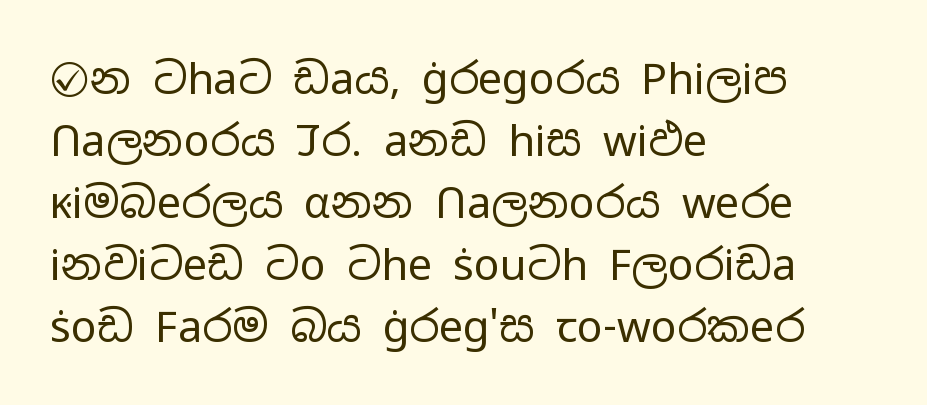
Q: Is the text bold? A: No.
Q: Is the text italic (slanted)? A: No, it is upright.
Q: Is the typeface a serif or a sans-serif typeface? A: Sans-serif.
Q: Is the text underlined? A: No.
Q: How is the paragraph aligned? A: Left-aligned.
Q: Is the spacing between letters normal or unusually wide? A: Normal.
Q: Is the spacing between lines tight, normal or loose? A: Normal.
Q: Width (condensed, normal, or wide)? A: Wide.
Q: Stroke contrast? A: Low.
Q: x-height? A: Medium.
Q: Monospaced? A: No.
